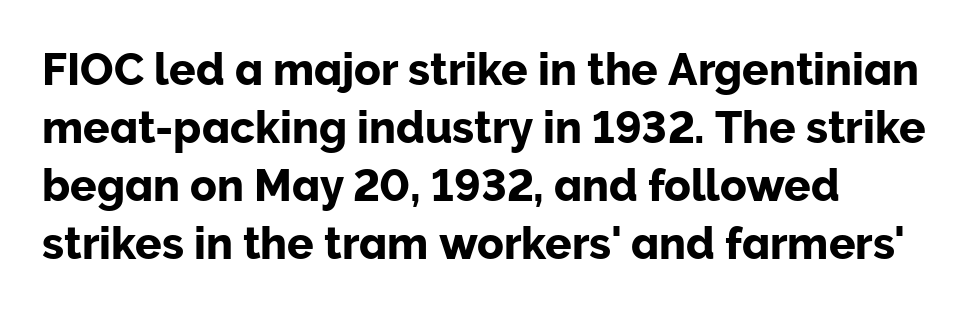
Q: Is the text italic (slanted)? A: No, it is upright.
Q: Is the typeface a serif or a sans-serif typeface? A: Sans-serif.
Q: Is the text underlined? A: No.
Q: How is the paragraph aligned? A: Left-aligned.
Q: Is the spacing between letters normal or unusually wide? A: Normal.
Q: Is the spacing between lines tight, normal or loose? A: Normal.
Q: Width (condensed, normal, or wide)? A: Normal.
Q: Stroke contrast? A: Low.
Q: x-height? A: Medium.
Q: Monospaced? A: No.
